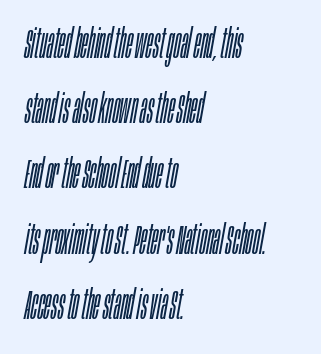
The image shows 41 px light, condensed type, italic (leaning right); set left-aligned, normal line spacing (1.59x), normal letter spacing, not underlined; low stroke contrast and a large x-height.
